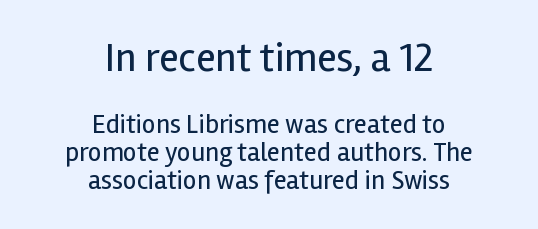
Q: Is the text bold? A: No.
Q: Is the text italic (slanted)? A: No, it is upright.
Q: Is the typeface a serif or a sans-serif typeface? A: Sans-serif.
Q: Is the text underlined? A: No.
Q: How is the paragraph aligned? A: Centered.
Q: Is the spacing between letters normal or unusually wide? A: Normal.
Q: Is the spacing between lines tight, normal or loose? A: Tight.
Q: Which block of text is set in a larger size, the first (top) or the second (bottom)? A: The first (top) one.
Q: Width (condensed, normal, or wide)? A: Normal.
Q: x-height? A: Medium.
Q: Monospaced? A: No.
